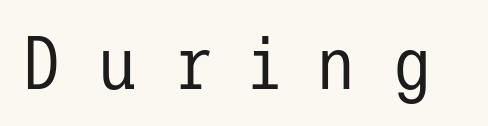
No feet cap the strokes, marking this as sans-serif type. The baseline area is clear. No extra ink here — the face is not bold. Upright lettering throughout. The line texture is sparse and dotted thanks to wide tracking.
